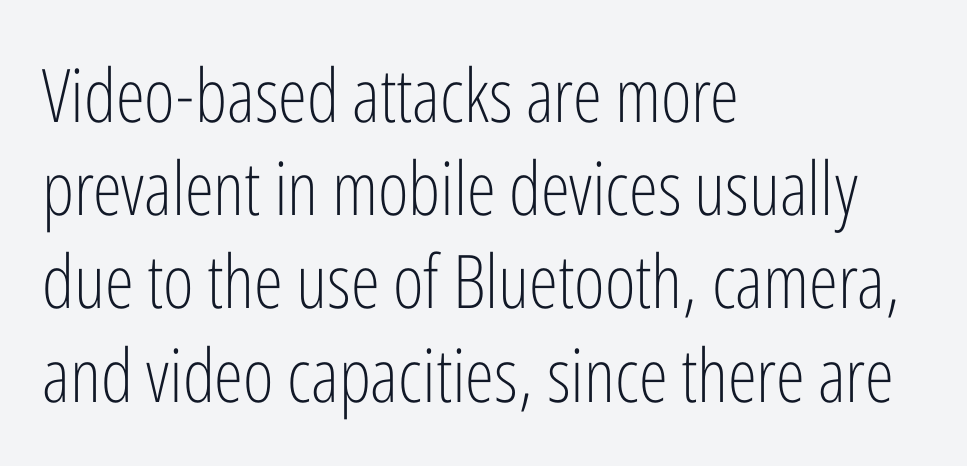
{"serif": "no", "italic": "no", "bold": "no", "weight": "light", "width": "condensed", "stroke_contrast": "low", "x_height": "medium", "monospaced": "no", "underline": "no", "align": "left", "line_spacing": "normal", "line_spacing_ratio": 1.26, "letter_spacing": "normal", "letter_spacing_em": 0.0, "glyph_px": 74}
